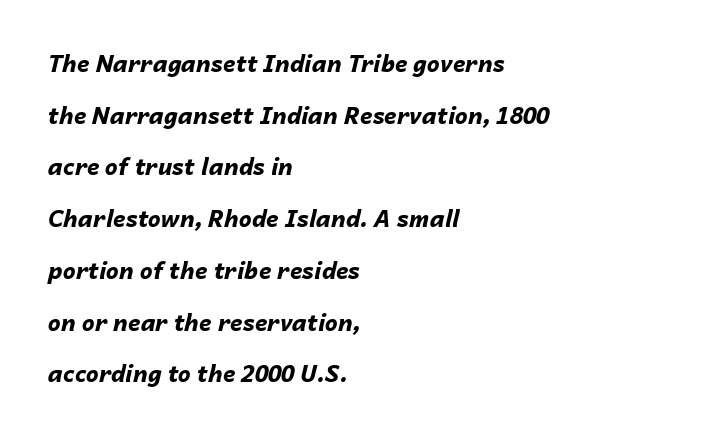
Set as a true bold cut, around the 700 mark. Notice how the passage keeps a crisp vertical edge on the left only. Unmarked baselines from the first word to the last. Caption: standard tracking, unaltered. Rendered with sloped, italic letterforms.
